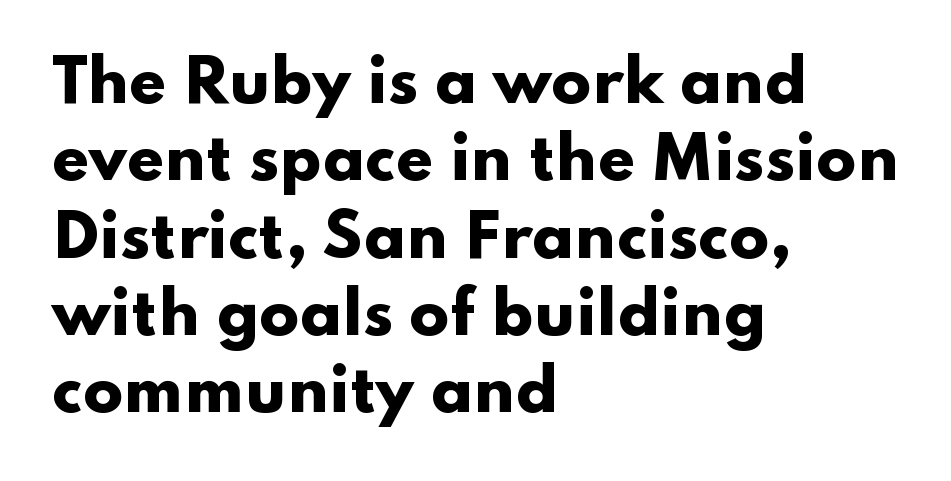
Q: Is the text bold? A: Yes.
Q: Is the text italic (slanted)? A: No, it is upright.
Q: Is the typeface a serif or a sans-serif typeface? A: Sans-serif.
Q: Is the text underlined? A: No.
Q: How is the paragraph aligned? A: Left-aligned.
Q: Is the spacing between letters normal or unusually wide? A: Normal.
Q: Is the spacing between lines tight, normal or loose? A: Normal.
Q: Width (condensed, normal, or wide)? A: Wide.
Q: Stroke contrast? A: Low.
Q: x-height? A: Small.
Q: Monospaced? A: No.
